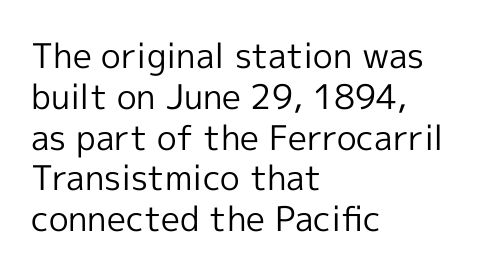
The image shows 34 px regular-weight sans-serif type, upright; set left-aligned, line spacing 1.2x, normal letter spacing, not underlined; a medium x-height.
